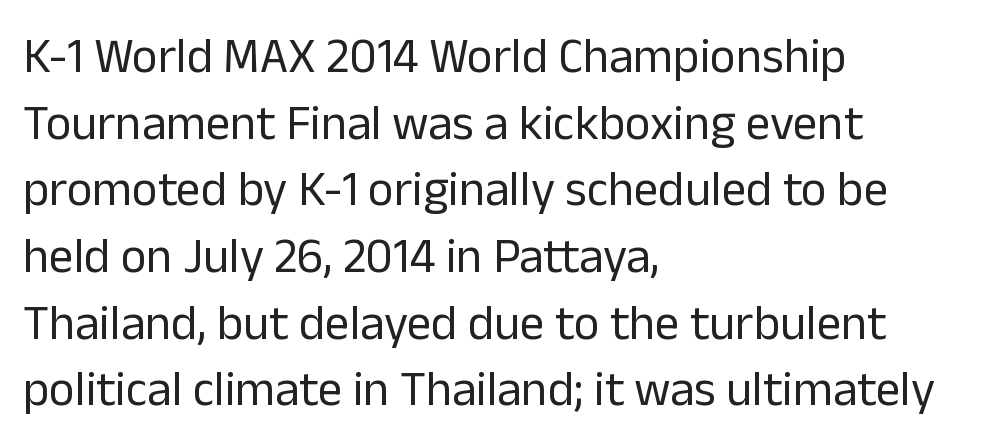
Q: Is the text bold? A: No.
Q: Is the text italic (slanted)? A: No, it is upright.
Q: Is the typeface a serif or a sans-serif typeface? A: Sans-serif.
Q: Is the text underlined? A: No.
Q: How is the paragraph aligned? A: Left-aligned.
Q: Is the spacing between letters normal or unusually wide? A: Normal.
Q: Is the spacing between lines tight, normal or loose? A: Normal.
Q: Width (condensed, normal, or wide)? A: Normal.
Q: Stroke contrast? A: Low.
Q: x-height? A: Medium.
Q: Monospaced? A: No.
